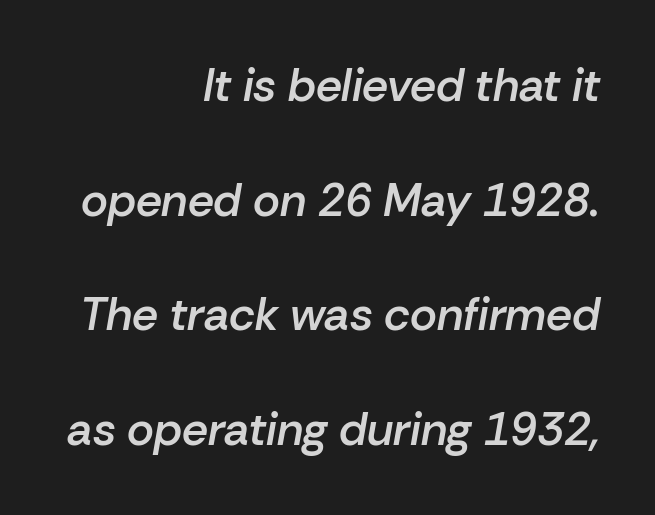
Q: Is the text bold? A: Semi-bold.
Q: Is the text italic (slanted)? A: Yes, it leans right by about 10 degrees.
Q: Is the text underlined? A: No.
Q: How is the paragraph aligned? A: Right-aligned.
Q: Is the spacing between letters normal or unusually wide? A: Normal.
Q: Is the spacing between lines tight, normal or loose? A: Loose.
Q: Width (condensed, normal, or wide)? A: Normal.
Q: Stroke contrast? A: Low.
Q: x-height? A: Medium.
Q: Monospaced? A: No.
